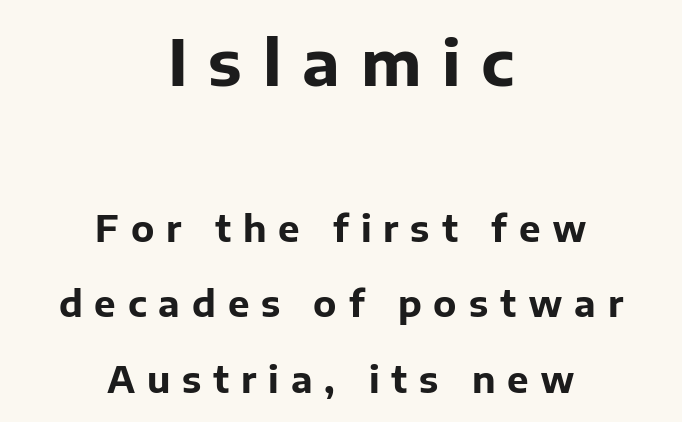
Q: Is the text bold? A: Yes.
Q: Is the text italic (slanted)? A: No, it is upright.
Q: Is the typeface a serif or a sans-serif typeface? A: Sans-serif.
Q: Is the text underlined? A: No.
Q: How is the paragraph aligned? A: Centered.
Q: Is the spacing between letters normal or unusually wide? A: Unusually wide.
Q: Is the spacing between lines tight, normal or loose? A: Loose.
Q: Which block of text is set in a larger size, the first (top) or the second (bottom)? A: The first (top) one.
Q: Width (condensed, normal, or wide)? A: Normal.
Q: Stroke contrast? A: Low.
Q: x-height? A: Medium.
Q: Monospaced? A: No.
